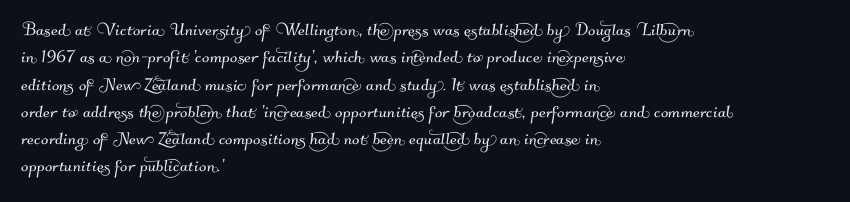
Which margin do the lines hug? The left one — the right edge is uneven. The space directly below the letters is spotless. Spacing between characters is what you'd get straight out of the box.
